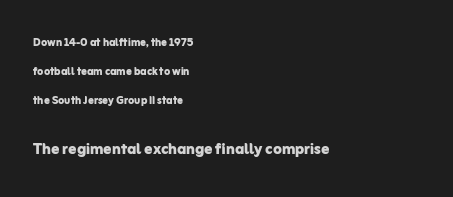
Q: Is the text bold? A: Yes.
Q: Is the text italic (slanted)? A: No, it is upright.
Q: Is the text underlined? A: No.
Q: How is the paragraph aligned? A: Left-aligned.
Q: Is the spacing between letters normal or unusually wide? A: Normal.
Q: Is the spacing between lines tight, normal or loose? A: Loose.
Q: Which block of text is set in a larger size, the first (top) or the second (bottom)? A: The second (bottom) one.
